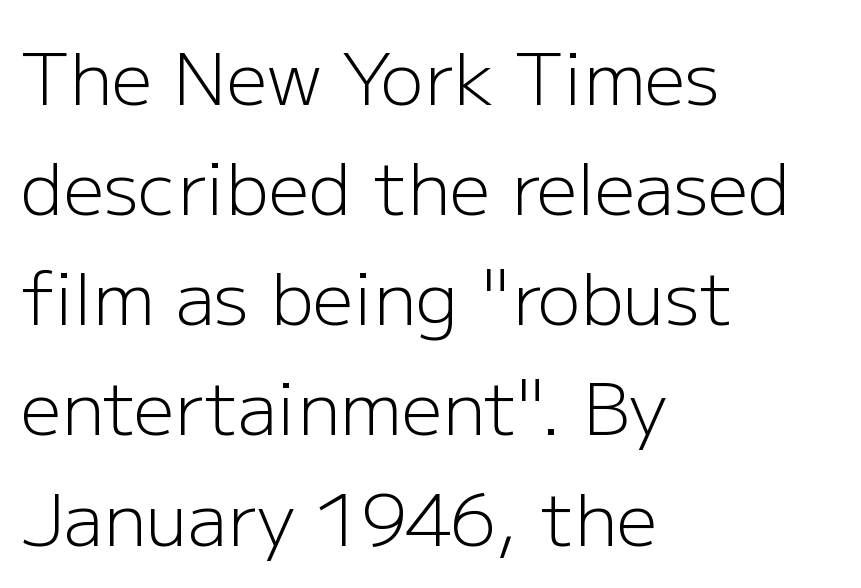
Q: Is the text bold? A: No.
Q: Is the text italic (slanted)? A: No, it is upright.
Q: Is the typeface a serif or a sans-serif typeface? A: Sans-serif.
Q: Is the text underlined? A: No.
Q: How is the paragraph aligned? A: Left-aligned.
Q: Is the spacing between letters normal or unusually wide? A: Normal.
Q: Is the spacing between lines tight, normal or loose? A: Normal.
Q: Width (condensed, normal, or wide)? A: Normal.
Q: Stroke contrast? A: Low.
Q: x-height? A: Medium.
Q: Monospaced? A: No.
